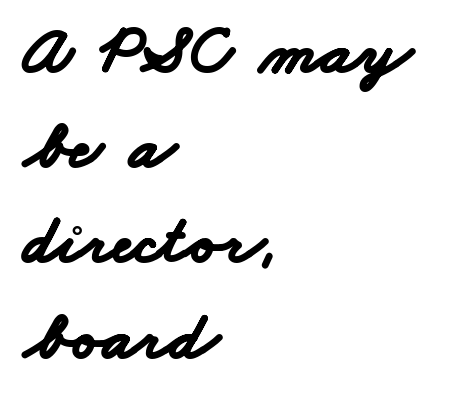
The image shows 68 px bold, wide sans-serif type; set left-aligned, normal line spacing (1.4x), normal letter spacing, not underlined; low stroke contrast and a small x-height.
